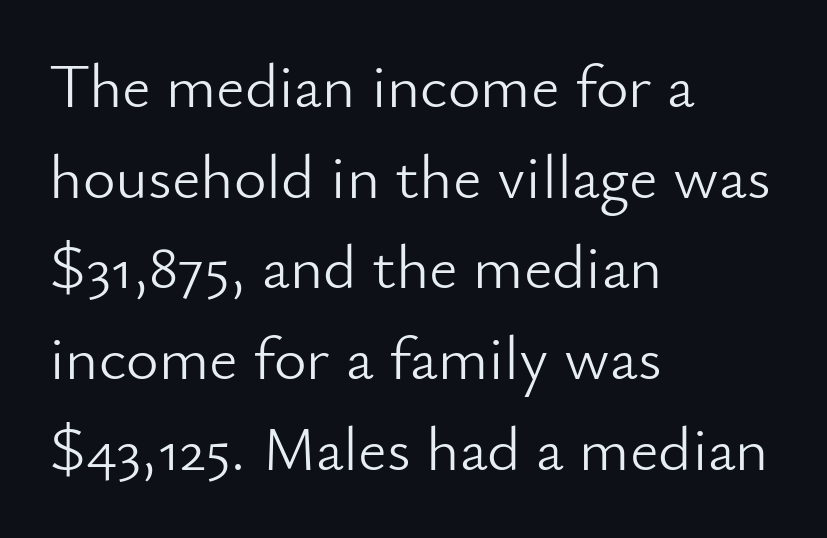
The image shows 63 px light sans-serif type, upright; set left-aligned, normal line spacing (1.44x), normal letter spacing, not underlined; low stroke contrast and a small x-height.
